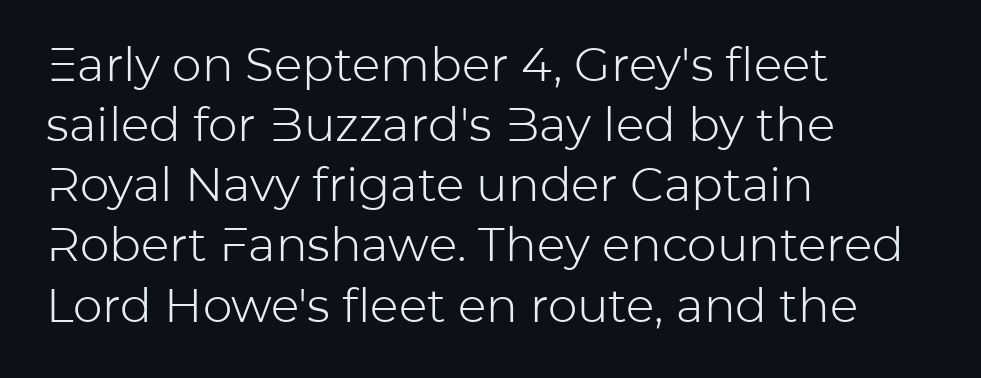
Q: Is the text bold? A: No.
Q: Is the text italic (slanted)? A: No, it is upright.
Q: Is the typeface a serif or a sans-serif typeface? A: Sans-serif.
Q: Is the text underlined? A: No.
Q: How is the paragraph aligned? A: Left-aligned.
Q: Is the spacing between letters normal or unusually wide? A: Normal.
Q: Is the spacing between lines tight, normal or loose? A: Normal.
Q: Width (condensed, normal, or wide)? A: Normal.
Q: Stroke contrast? A: Low.
Q: x-height? A: Medium.
Q: Monospaced? A: No.
